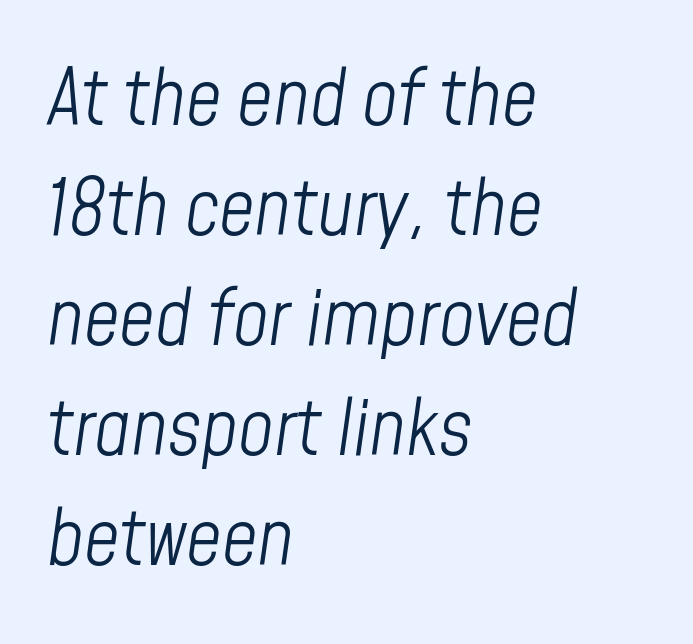
The glyphs are unaccompanied by any horizontal stroke below them. This reads as an unemphasized weight, regular at the heaviest. Horizontal alignment here is leftward, the default for most running prose. Proportional: the letters do not fall into vertical columns. Inter-character spacing is left at the font's built-in metrics. The vertical gap from one line to the next is medium.
